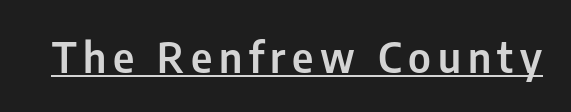
Does a line run under the words? Yes, clearly. Regarding serifs, this sample does without them. Style check: upright. Is this a fixed-width face? No — the glyphs have proportional, varying widths.
